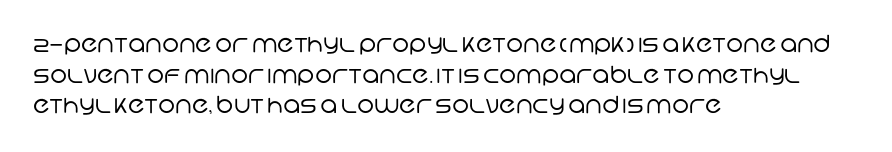
Q: Is the text bold? A: No.
Q: Is the text underlined? A: No.
Q: How is the paragraph aligned? A: Left-aligned.
Q: Is the spacing between letters normal or unusually wide? A: Normal.
Q: Is the spacing between lines tight, normal or loose? A: Normal.
